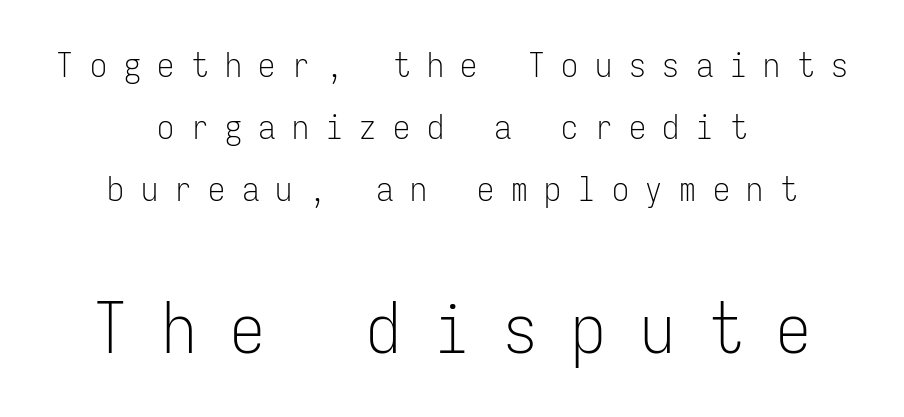
Q: Is the text bold? A: No.
Q: Is the text italic (slanted)? A: No, it is upright.
Q: Is the typeface a serif or a sans-serif typeface? A: Sans-serif.
Q: Is the text underlined? A: No.
Q: How is the paragraph aligned? A: Centered.
Q: Is the spacing between letters normal or unusually wide? A: Unusually wide.
Q: Which block of text is set in a larger size, the first (top) or the second (bottom)? A: The second (bottom) one.
Q: Width (condensed, normal, or wide)? A: Condensed.
Q: Stroke contrast? A: Low.
Q: x-height? A: Medium.
Q: Monospaced? A: Yes.
